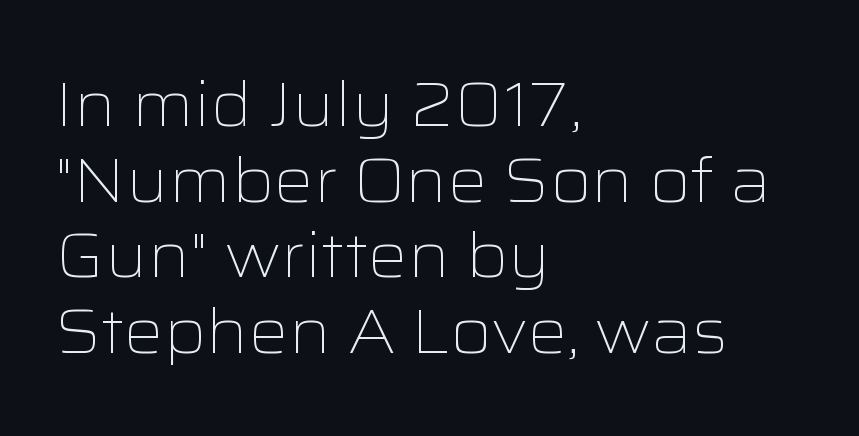
The image shows 62 px light, wide sans-serif type, upright; set left-aligned, line spacing 1.22x, normal letter spacing, not underlined; low stroke contrast and a medium x-height.
